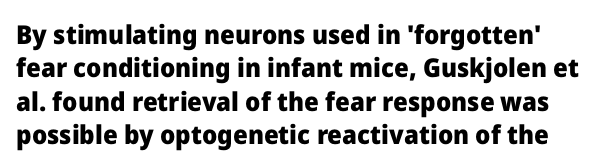
{"italic": "no", "bold": "yes", "underline": "no", "line_spacing": "normal", "line_spacing_ratio": 1.28, "letter_spacing": "normal", "letter_spacing_em": 0.0, "glyph_px": 26}
